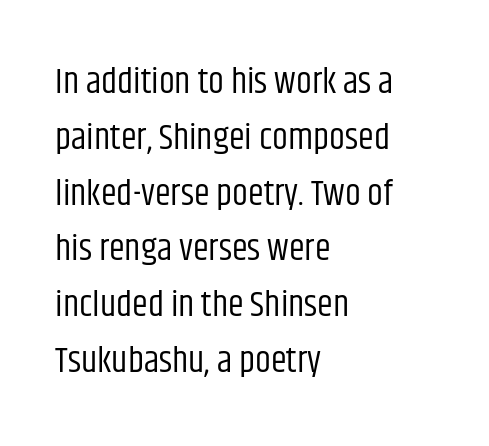
Rendered with straight, roman letterforms. Every row of glyphs begins at an identical x-position on the left. Note the varied advance widths — an 'i' is clearly narrower than an 'm'. Heaviness? Minimal to ordinary, like unemphasized prose.
